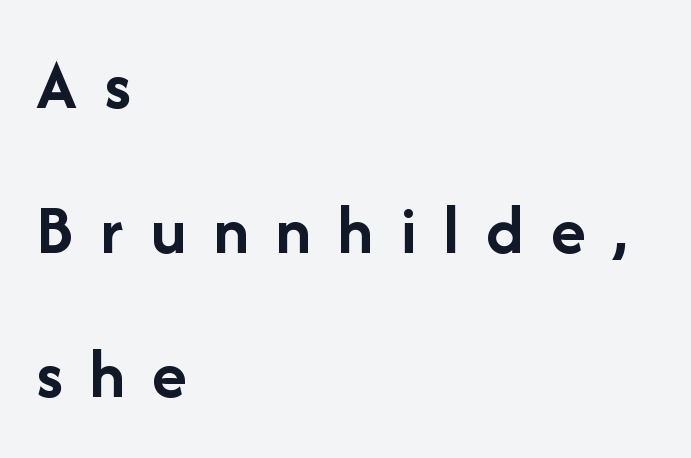
{"serif": "no", "italic": "no", "bold": "yes", "weight": "semibold", "width": "normal", "stroke_contrast": "low", "x_height": "medium", "monospaced": "no", "underline": "no", "align": "left", "line_spacing": "loose", "line_spacing_ratio": 2.01, "letter_spacing": "wide", "letter_spacing_em": 0.38, "glyph_px": 72}
